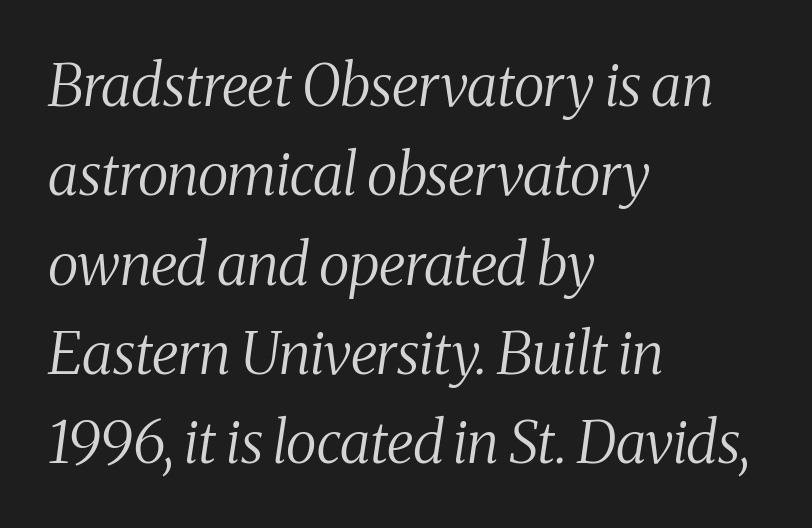
The image shows 58 px regular-weight, condensed serif type, italic (leaning right); set left-aligned, normal line spacing (1.54x), normal letter spacing, not underlined; medium stroke contrast and a medium x-height.
